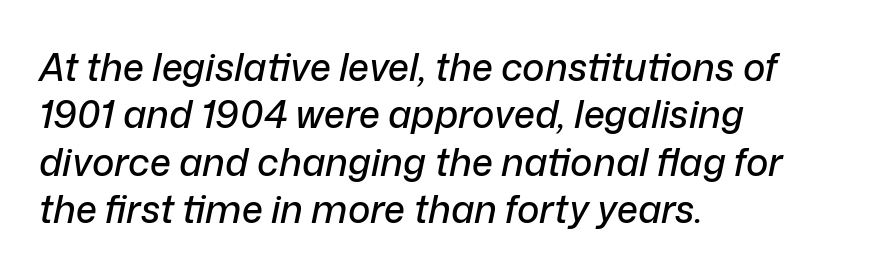
{"italic": "yes", "lean": "right", "slant_degrees": 12, "width": "normal", "stroke_contrast": "low", "x_height": "medium", "monospaced": "no", "underline": "no", "align": "left", "line_spacing": "normal", "line_spacing_ratio": 1.25, "letter_spacing": "normal", "letter_spacing_em": 0.0, "glyph_px": 38}
